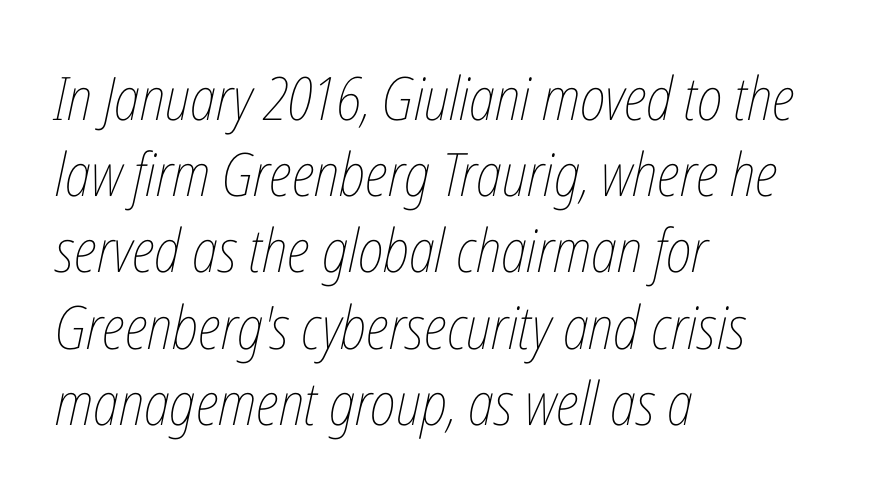
This rendering uses left alignment, leaving the right contour irregular. The rendering uses a moderate line-height, typical for paragraphs. This is not heavy type; no bold has been used. There is no visible air inserted between adjacent glyphs. Honestly, there is no underline to notice here at all. Characters are canted at an angle relative to the baseline's perpendicular.
